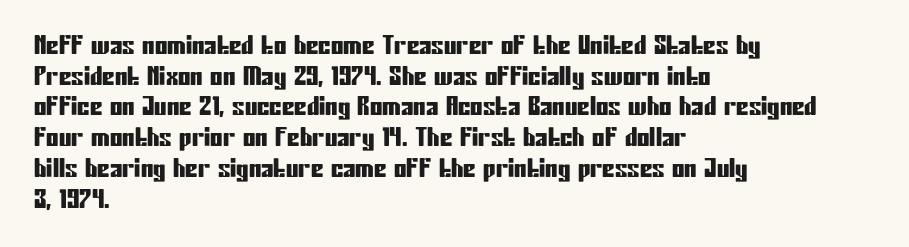
Q: Is the text italic (slanted)? A: No, it is upright.
Q: Is the text underlined? A: No.
Q: How is the paragraph aligned? A: Left-aligned.
Q: Is the spacing between letters normal or unusually wide? A: Normal.
